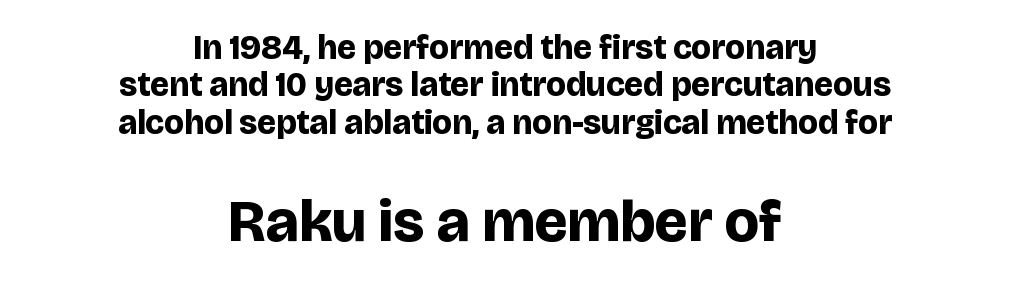
Horizontally, the lines are justified to the midpoint only. Thick stems and heavy bowls — unmistakably bold. Descender tails drop into unmarked territory. Vertically, the passage feels compressed, each row crowding the next. The block sitting lower on the canvas is the one with enlarged characters.
